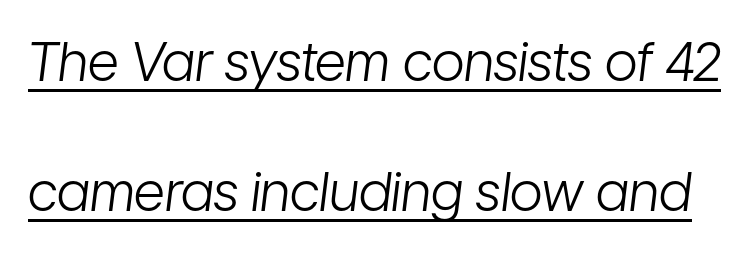
Students, observe: this is what heavily led, spacious text looks like. This sample has the flowing, uneven cadence of proportional lettering. The rendering uses the underline text-decoration. The face used here has a pronounced slope to its letters. The tracking reads as untouched default to a designer's eye.
